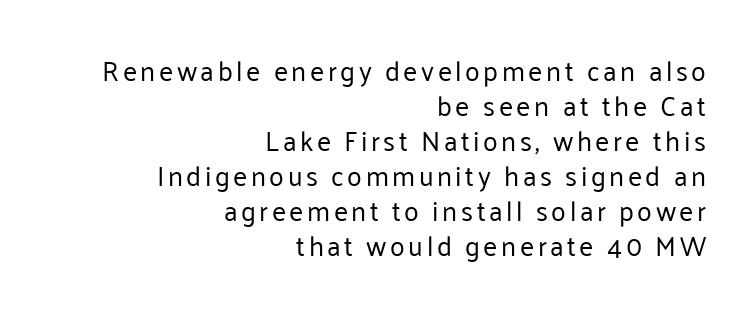
Each line ends at the same right margin while the left side varies. The font's upright variant was chosen for this text. The baseline area is clear. Leading: standard. The typeface has the unassuming heft of standard copy or less.
